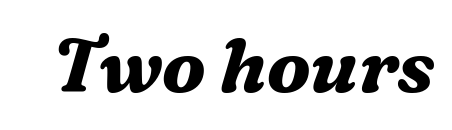
{"serif": "yes", "italic": "yes", "lean": "right", "slant_degrees": 16, "bold": "yes", "weight": "bold", "width": "normal", "stroke_contrast": "medium", "x_height": "medium", "monospaced": "no", "underline": "no", "letter_spacing": "normal", "letter_spacing_em": 0.0, "glyph_px": 75}
